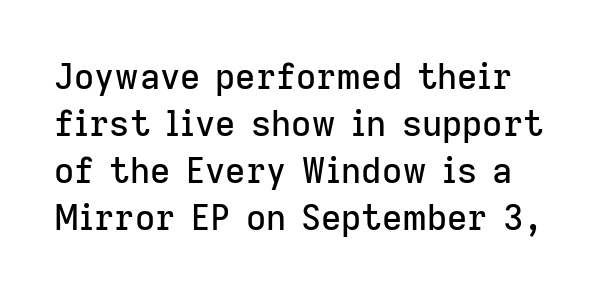
The image shows 35 px sans-serif type, upright; set normal line spacing (1.34x), normal letter spacing, not underlined; low stroke contrast and a medium x-height.
